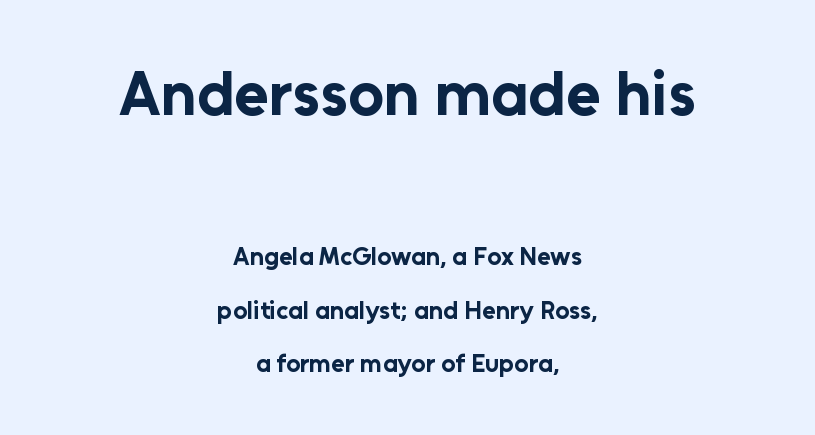
Q: Is the text bold? A: Yes.
Q: Is the text italic (slanted)? A: No, it is upright.
Q: Is the typeface a serif or a sans-serif typeface? A: Sans-serif.
Q: Is the text underlined? A: No.
Q: How is the paragraph aligned? A: Centered.
Q: Is the spacing between letters normal or unusually wide? A: Normal.
Q: Is the spacing between lines tight, normal or loose? A: Loose.
Q: Which block of text is set in a larger size, the first (top) or the second (bottom)? A: The first (top) one.
Q: Width (condensed, normal, or wide)? A: Normal.
Q: Stroke contrast? A: Low.
Q: x-height? A: Medium.
Q: Monospaced? A: No.
